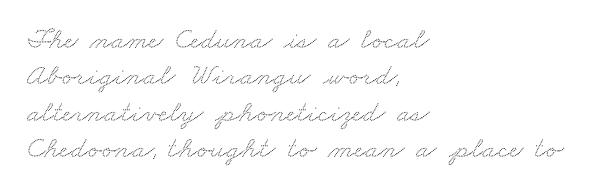
{"serif": "yes", "width": "wide", "stroke_contrast": "medium", "x_height": "small", "monospaced": "no", "underline": "no", "align": "left", "line_spacing_ratio": 1.21, "letter_spacing": "normal", "letter_spacing_em": 0.0, "glyph_px": 30}
